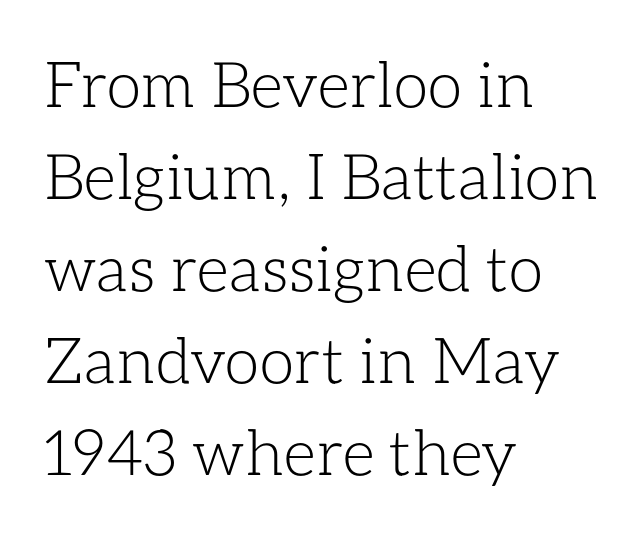
Q: Is the text bold? A: No.
Q: Is the text italic (slanted)? A: No, it is upright.
Q: Is the text underlined? A: No.
Q: How is the paragraph aligned? A: Left-aligned.
Q: Is the spacing between letters normal or unusually wide? A: Normal.
Q: Is the spacing between lines tight, normal or loose? A: Normal.
Q: Width (condensed, normal, or wide)? A: Normal.
Q: Stroke contrast? A: Low.
Q: x-height? A: Medium.
Q: Monospaced? A: No.
